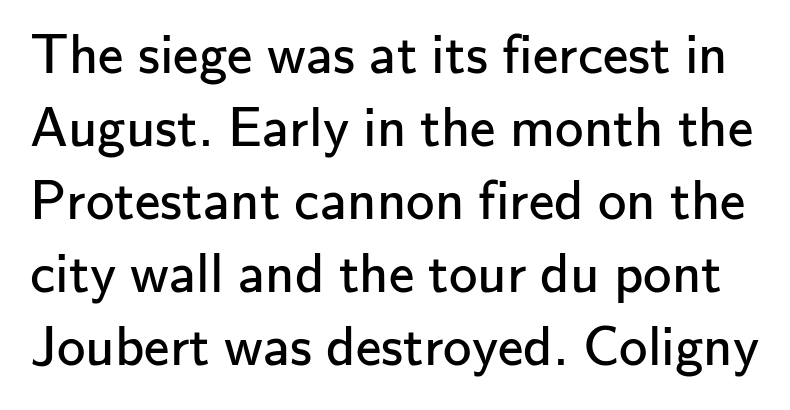
{"serif": "no", "italic": "no", "bold": "no", "weight": "regular", "width": "normal", "stroke_contrast": "low", "x_height": "small", "monospaced": "no", "underline": "no", "line_spacing": "normal", "line_spacing_ratio": 1.28, "letter_spacing": "normal", "letter_spacing_em": 0.0, "glyph_px": 57}
